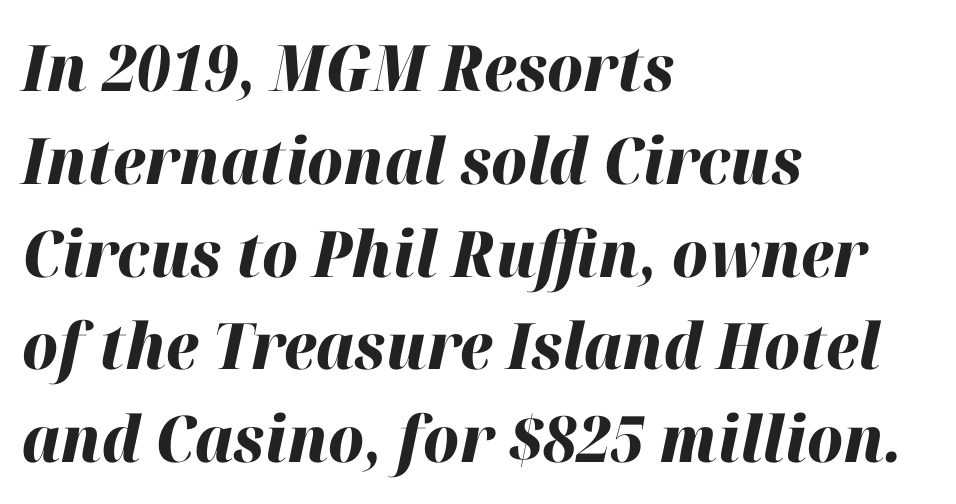
The image shows 64 px heavy type, italic (leaning right); set left-aligned, normal line spacing (1.45x), normal letter spacing, not underlined; high stroke contrast and a medium x-height.
